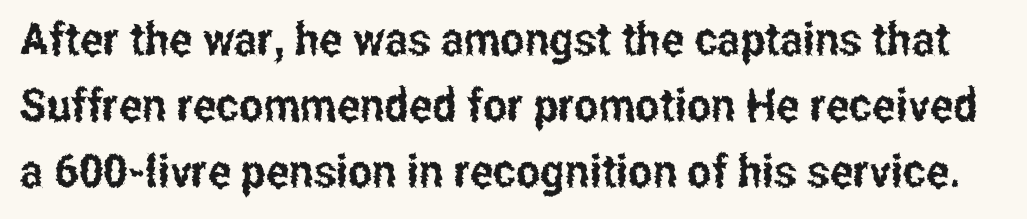
The image shows 46 px condensed sans-serif type, upright; set normal line spacing (1.43x), normal letter spacing, not underlined; low stroke contrast and a medium x-height.
